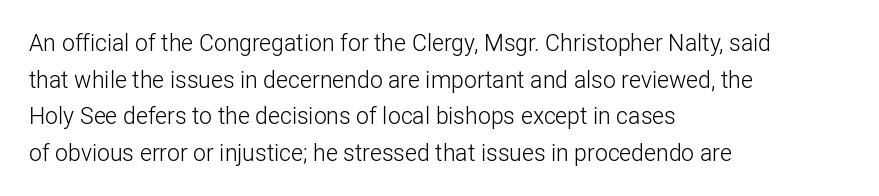
{"italic": "no", "bold": "no", "underline": "no", "align": "left", "line_spacing": "normal", "line_spacing_ratio": 1.59, "letter_spacing": "normal", "letter_spacing_em": 0.0, "glyph_px": 23}
